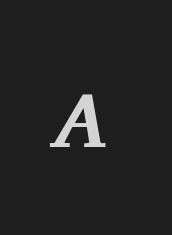
The image shows 77 px bold serif type, italic (leaning right); set unusually wide letter spacing (+0.43 em), not underlined; medium stroke contrast and a medium x-height.
